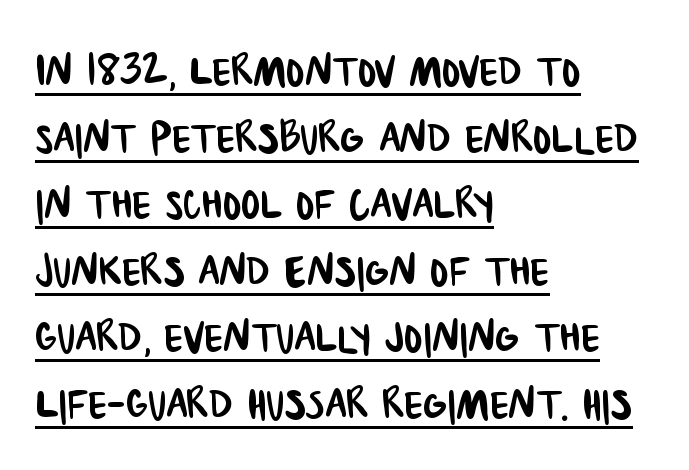
The image shows 55 px condensed sans-serif type; set left-aligned, line spacing 1.21x, normal letter spacing, underlined; low stroke contrast and a large x-height.
